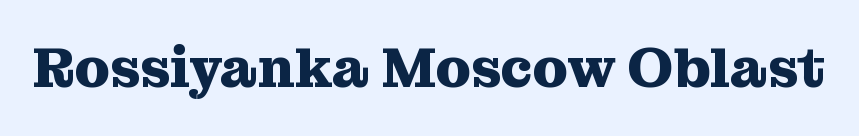
The image shows 56 px heavy serif type, upright; set normal letter spacing, not underlined; medium stroke contrast and a medium x-height.
